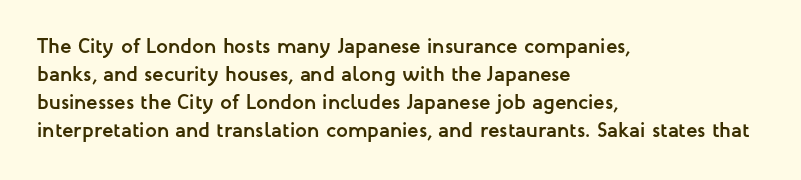
Style check: upright. Reading down the block, your eye returns to a fixed left position each line. This rendering leaves character spacing at its baseline value. Check under the words: just untouched page.
